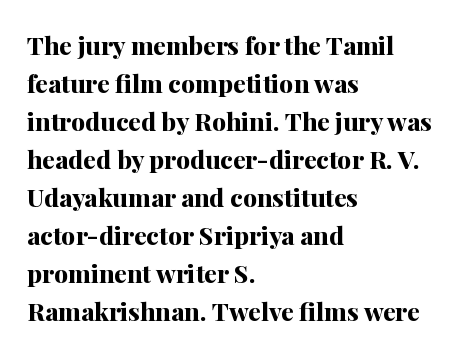
The image shows 25 px bold type, upright; set left-aligned, normal line spacing (1.52x), normal letter spacing, not underlined.
